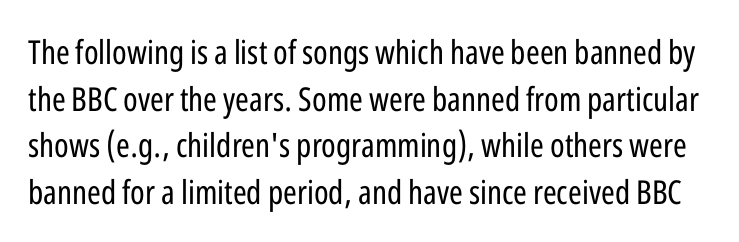
Q: Is the text bold? A: No.
Q: Is the text italic (slanted)? A: No, it is upright.
Q: Is the typeface a serif or a sans-serif typeface? A: Sans-serif.
Q: Is the text underlined? A: No.
Q: Is the spacing between letters normal or unusually wide? A: Normal.
Q: Is the spacing between lines tight, normal or loose? A: Normal.
Q: Width (condensed, normal, or wide)? A: Condensed.
Q: Stroke contrast? A: Low.
Q: x-height? A: Medium.
Q: Monospaced? A: No.
